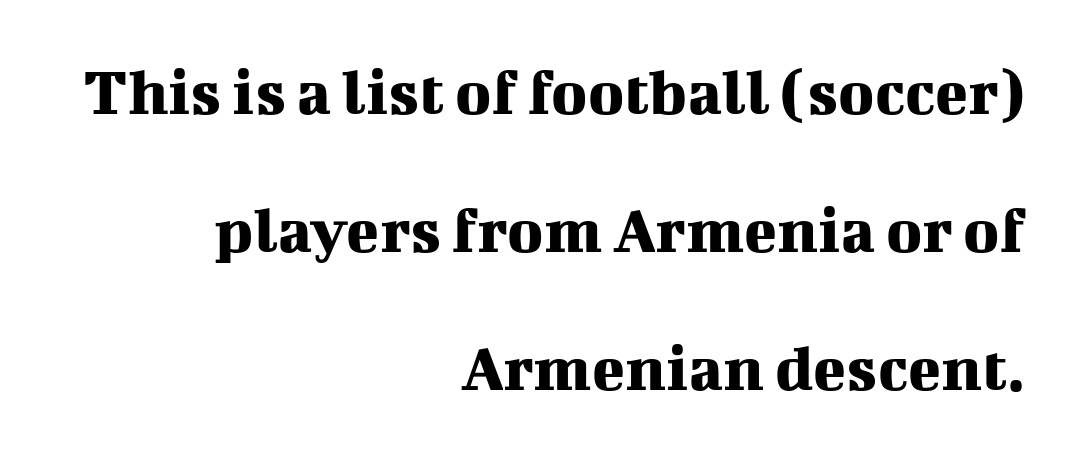
Baseline-to-baseline distance is far greater than the letter height. The tracking reads as untouched default to a designer's eye. In terms of posture, this sample is upright. All the whitespace from short lines collects on the left.
